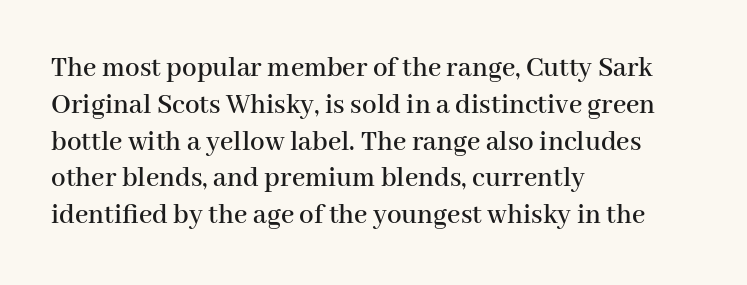
Q: Is the text italic (slanted)? A: No, it is upright.
Q: Is the typeface a serif or a sans-serif typeface? A: Serif.
Q: Is the text underlined? A: No.
Q: How is the paragraph aligned? A: Left-aligned.
Q: Is the spacing between letters normal or unusually wide? A: Normal.
Q: Is the spacing between lines tight, normal or loose? A: Normal.
Q: Width (condensed, normal, or wide)? A: Normal.
Q: Stroke contrast? A: High.
Q: x-height? A: Medium.
Q: Monospaced? A: No.
